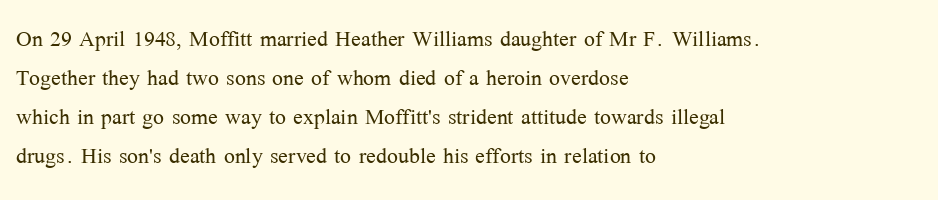
The weight would be labelled regular, book, light, or lighter still. Every stem runs plumb, perpendicular to the baseline. Compared with typical body copy, the letter spacing here is the same. Think of a printed novel: that variable character pitch is what you see here.
